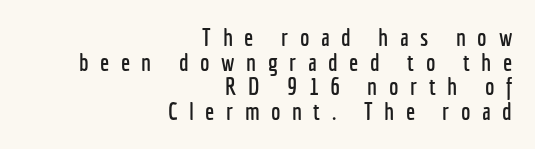
{"italic": "no", "underline": "no", "align": "right", "line_spacing": "tight", "line_spacing_ratio": 1.03, "letter_spacing": "wide", "letter_spacing_em": 0.48, "glyph_px": 24}
